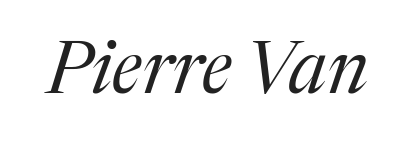
Q: Is the text bold? A: No.
Q: Is the text italic (slanted)? A: Yes, it leans right by about 17 degrees.
Q: Is the typeface a serif or a sans-serif typeface? A: Serif.
Q: Is the text underlined? A: No.
Q: Is the spacing between letters normal or unusually wide? A: Normal.
Q: Width (condensed, normal, or wide)? A: Normal.
Q: Stroke contrast? A: Medium.
Q: x-height? A: Medium.
Q: Monospaced? A: No.
